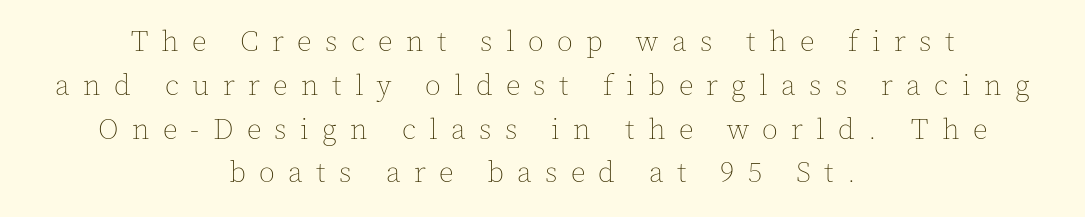
Designer's note — italics off, roman on. This sample has the flowing, uneven cadence of proportional lettering. Leftover space on each line is divided equally before and after the words. Honestly, the row spacing looks completely unremarkable. Descenders hang freely into open space. The font is comparable to plain body text, perhaps lighter.
